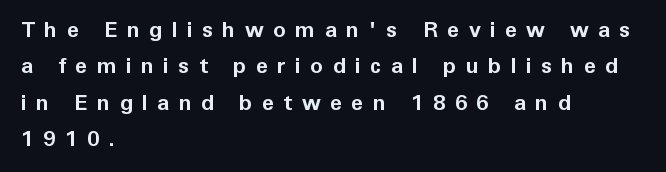
Q: Is the text bold? A: Yes.
Q: Is the text italic (slanted)? A: No, it is upright.
Q: Is the text underlined? A: No.
Q: How is the paragraph aligned? A: Left-aligned.
Q: Is the spacing between letters normal or unusually wide? A: Unusually wide.
Q: Is the spacing between lines tight, normal or loose? A: Normal.
